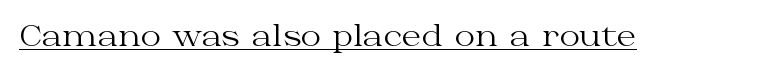
{"serif": "yes", "italic": "no", "bold": "no", "weight": "regular", "width": "wide", "stroke_contrast": "medium", "x_height": "medium", "monospaced": "no", "underline": "yes", "letter_spacing": "normal", "letter_spacing_em": 0.0, "glyph_px": 28}
